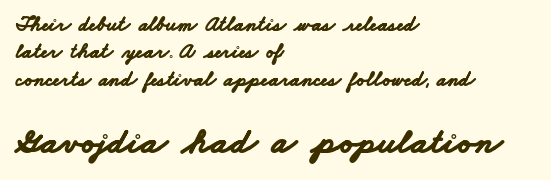
The image shows 36 px bold, wide sans-serif type; set left-aligned, normal line spacing (1.3x), normal letter spacing, not underlined; the second (bottom) block is 1.71x larger; low stroke contrast and a small x-height.
